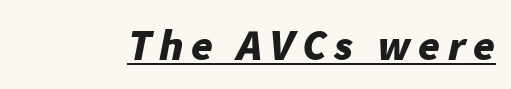
Q: Is the text bold? A: Yes.
Q: Is the text italic (slanted)? A: Yes, it leans right by about 11 degrees.
Q: Is the text underlined? A: Yes.
Q: Width (condensed, normal, or wide)? A: Normal.
Q: Stroke contrast? A: Low.
Q: x-height? A: Medium.
Q: Monospaced? A: No.
